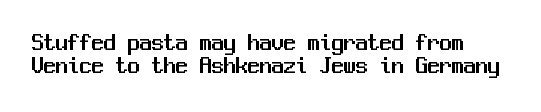
Q: Is the text italic (slanted)? A: No, it is upright.
Q: Is the text underlined? A: No.
Q: Is the spacing between letters normal or unusually wide? A: Normal.
Q: Is the spacing between lines tight, normal or loose? A: Tight.
